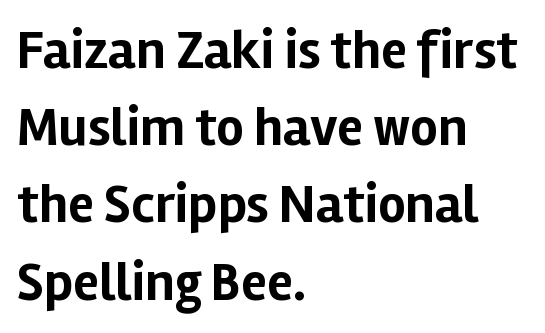
Q: Is the text bold? A: Yes.
Q: Is the text italic (slanted)? A: No, it is upright.
Q: Is the typeface a serif or a sans-serif typeface? A: Sans-serif.
Q: Is the text underlined? A: No.
Q: How is the paragraph aligned? A: Left-aligned.
Q: Is the spacing between letters normal or unusually wide? A: Normal.
Q: Is the spacing between lines tight, normal or loose? A: Normal.
Q: Width (condensed, normal, or wide)? A: Normal.
Q: Stroke contrast? A: Low.
Q: x-height? A: Medium.
Q: Monospaced? A: No.
